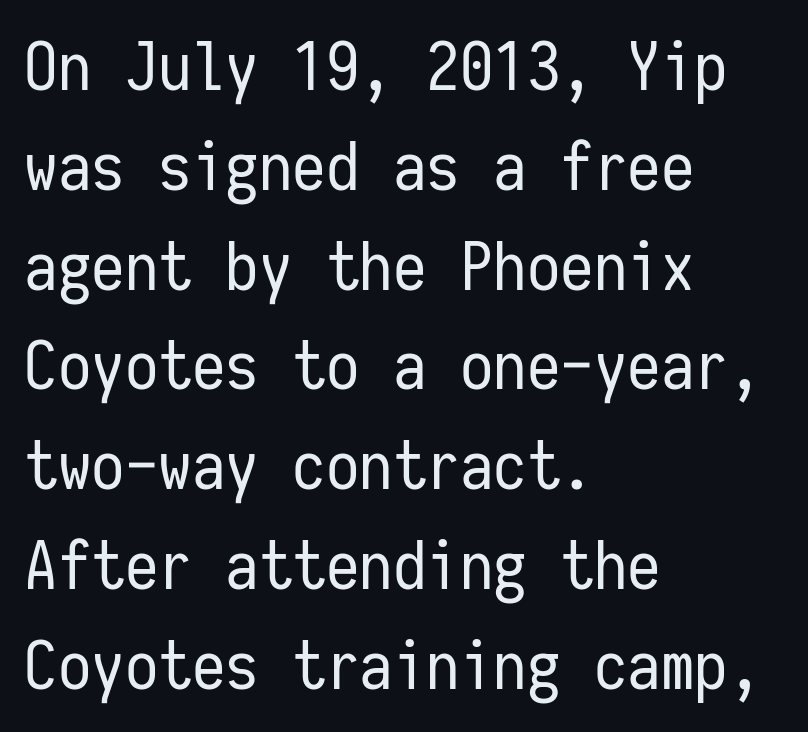
{"serif": "no", "italic": "no", "bold": "no", "weight": "regular", "width": "condensed", "stroke_contrast": "low", "x_height": "medium", "monospaced": "yes", "underline": "no", "align": "left", "line_spacing": "normal", "line_spacing_ratio": 1.49, "letter_spacing": "normal", "letter_spacing_em": 0.0, "glyph_px": 67}
